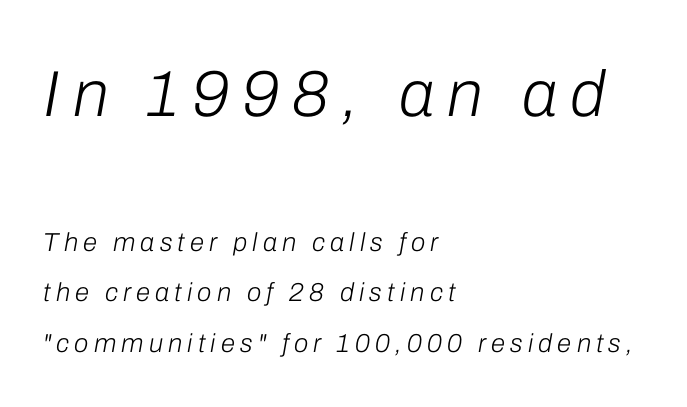
The image shows 65 px light type, italic (leaning right); set left-aligned, loose line spacing (1.95x), unusually wide letter spacing (+0.2 em), not underlined; the first (top) block is 2.5x larger; low stroke contrast and a medium x-height.
